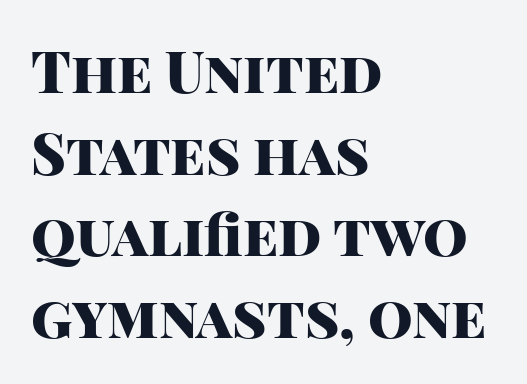
Q: Is the text bold? A: Yes.
Q: Is the text italic (slanted)? A: No, it is upright.
Q: Is the typeface a serif or a sans-serif typeface? A: Sans-serif.
Q: Is the text underlined? A: No.
Q: How is the paragraph aligned? A: Left-aligned.
Q: Is the spacing between letters normal or unusually wide? A: Normal.
Q: Is the spacing between lines tight, normal or loose? A: Normal.
Q: Width (condensed, normal, or wide)? A: Normal.
Q: Stroke contrast? A: High.
Q: x-height? A: Large.
Q: Monospaced? A: No.
